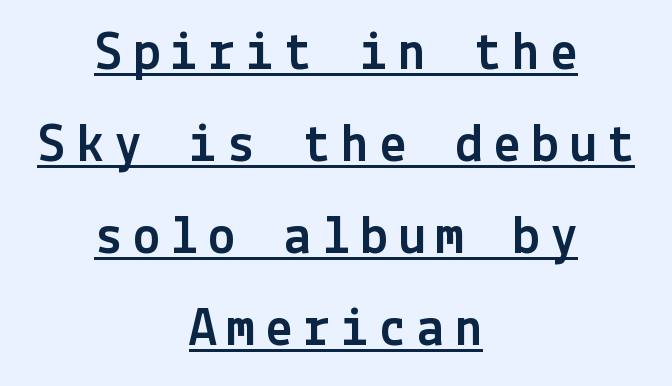
The specimen reads as upright at a glance. Grotesque or geometric, the face here clearly has no serifs. A student would call this center alignment; a typographer would say set centered. This rendering features underlined lettering.
